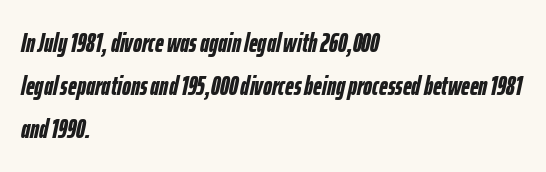
{"italic": "yes", "lean": "right", "slant_degrees": 12, "bold": "yes", "underline": "no", "align": "left", "line_spacing": "normal", "line_spacing_ratio": 1.6, "letter_spacing": "normal", "letter_spacing_em": 0.0, "glyph_px": 27}
